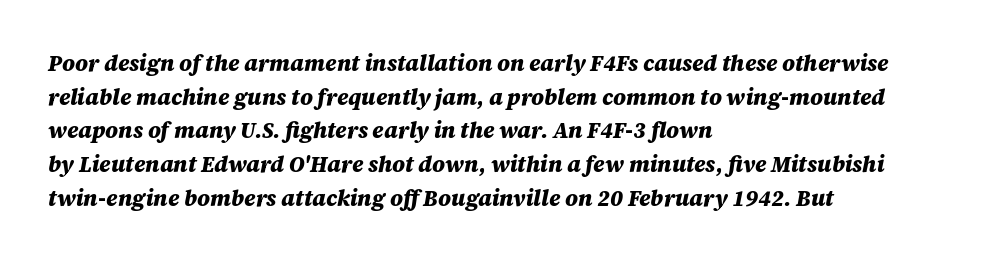
Compared with ordinary roman type, these characters are visibly tilted. Horizontally, the lines are justified to the leading edge only. How would I describe the line gaps? Plain and ordinary. Students, this is bold: see how much ink each stroke carries.
